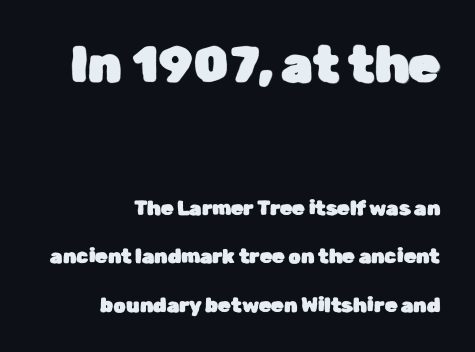
Q: Is the text italic (slanted)? A: No, it is upright.
Q: Is the typeface a serif or a sans-serif typeface? A: Sans-serif.
Q: Is the text underlined? A: No.
Q: How is the paragraph aligned? A: Right-aligned.
Q: Is the spacing between letters normal or unusually wide? A: Normal.
Q: Is the spacing between lines tight, normal or loose? A: Loose.
Q: Which block of text is set in a larger size, the first (top) or the second (bottom)? A: The first (top) one.
Q: Width (condensed, normal, or wide)? A: Normal.
Q: Stroke contrast? A: Low.
Q: x-height? A: Medium.
Q: Monospaced? A: No.
